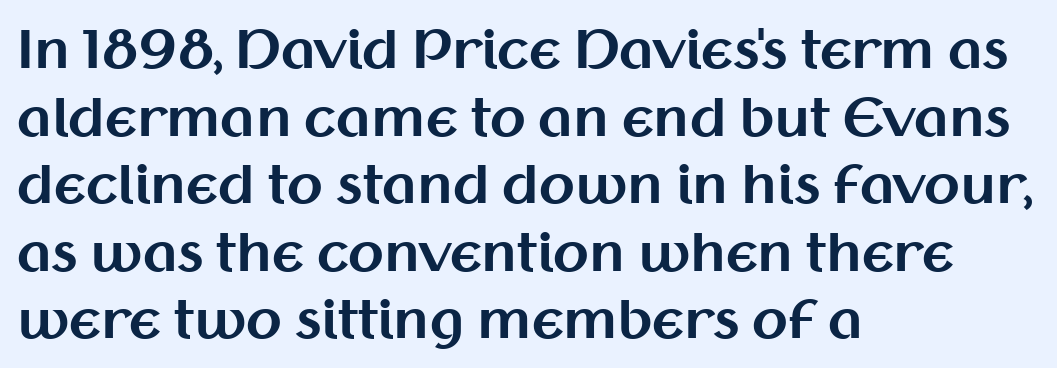
{"serif": "no", "italic": "no", "bold": "yes", "weight": "bold", "width": "normal", "stroke_contrast": "medium", "x_height": "medium", "monospaced": "no", "underline": "no", "align": "left", "line_spacing": "normal", "line_spacing_ratio": 1.3, "letter_spacing": "normal", "letter_spacing_em": 0.0, "glyph_px": 52}
